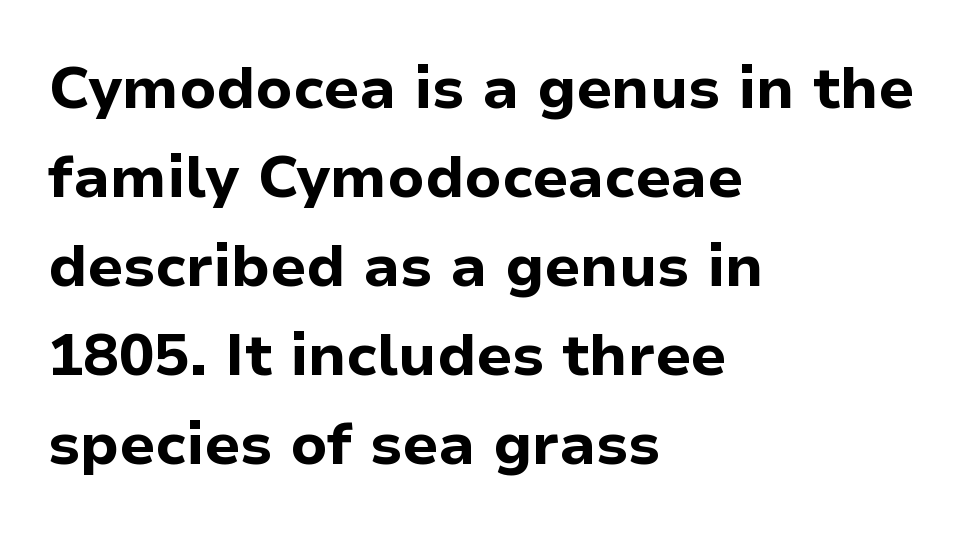
Q: Is the text bold? A: Yes.
Q: Is the text italic (slanted)? A: No, it is upright.
Q: Is the typeface a serif or a sans-serif typeface? A: Sans-serif.
Q: Is the text underlined? A: No.
Q: How is the paragraph aligned? A: Left-aligned.
Q: Is the spacing between letters normal or unusually wide? A: Normal.
Q: Is the spacing between lines tight, normal or loose? A: Normal.
Q: Width (condensed, normal, or wide)? A: Normal.
Q: Stroke contrast? A: Low.
Q: x-height? A: Medium.
Q: Monospaced? A: No.
